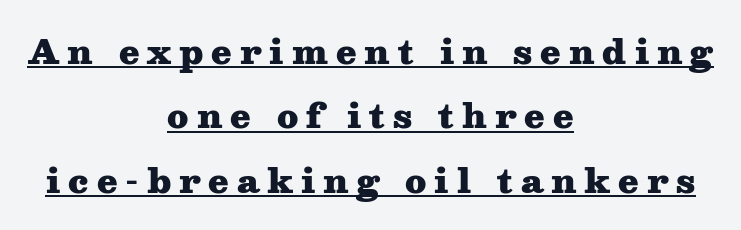
Q: Is the text bold? A: Yes.
Q: Is the text italic (slanted)? A: No, it is upright.
Q: Is the typeface a serif or a sans-serif typeface? A: Serif.
Q: Is the text underlined? A: Yes.
Q: How is the paragraph aligned? A: Centered.
Q: Is the spacing between letters normal or unusually wide? A: Unusually wide.
Q: Is the spacing between lines tight, normal or loose? A: Loose.
Q: Width (condensed, normal, or wide)? A: Wide.
Q: Stroke contrast? A: Medium.
Q: x-height? A: Medium.
Q: Monospaced? A: No.
